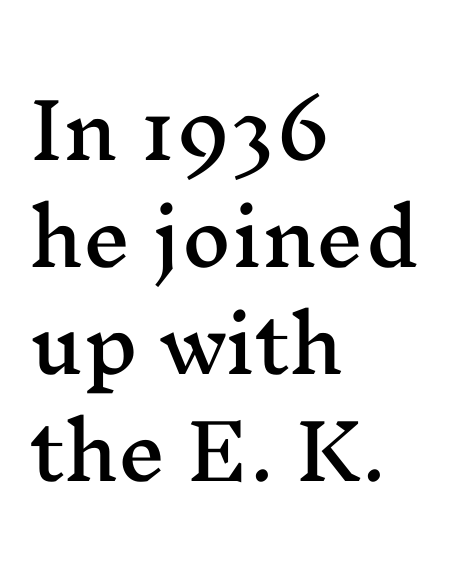
Q: Is the text italic (slanted)? A: No, it is upright.
Q: Is the typeface a serif or a sans-serif typeface? A: Serif.
Q: Is the text underlined? A: No.
Q: How is the paragraph aligned? A: Left-aligned.
Q: Is the spacing between letters normal or unusually wide? A: Normal.
Q: Is the spacing between lines tight, normal or loose? A: Normal.
Q: Width (condensed, normal, or wide)? A: Wide.
Q: Stroke contrast? A: Medium.
Q: x-height? A: Medium.
Q: Monospaced? A: No.
